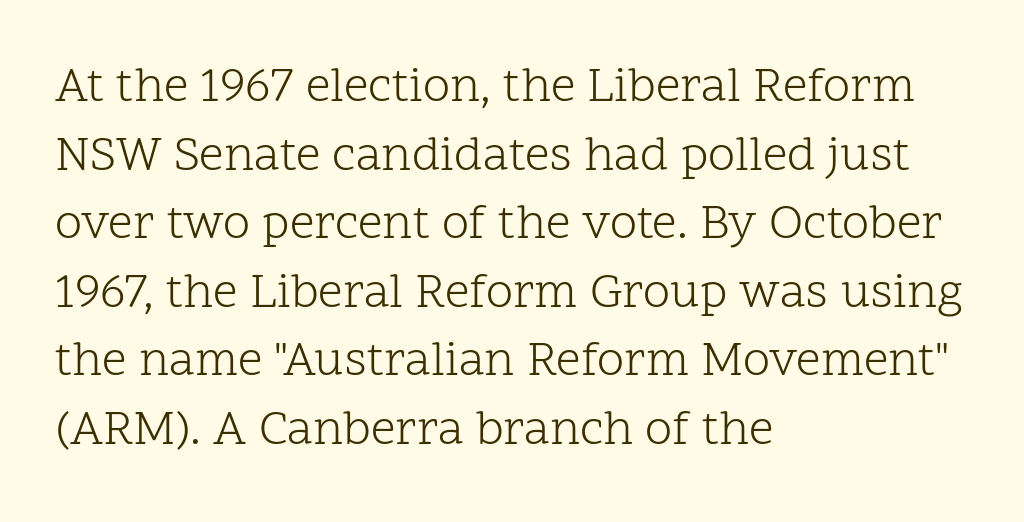
Is there much room between lines? A standard amount, neither cramped nor airy. The strip under each line holds only bare page. Type style note: has serifs. The passage shown is not bold in any degree.
